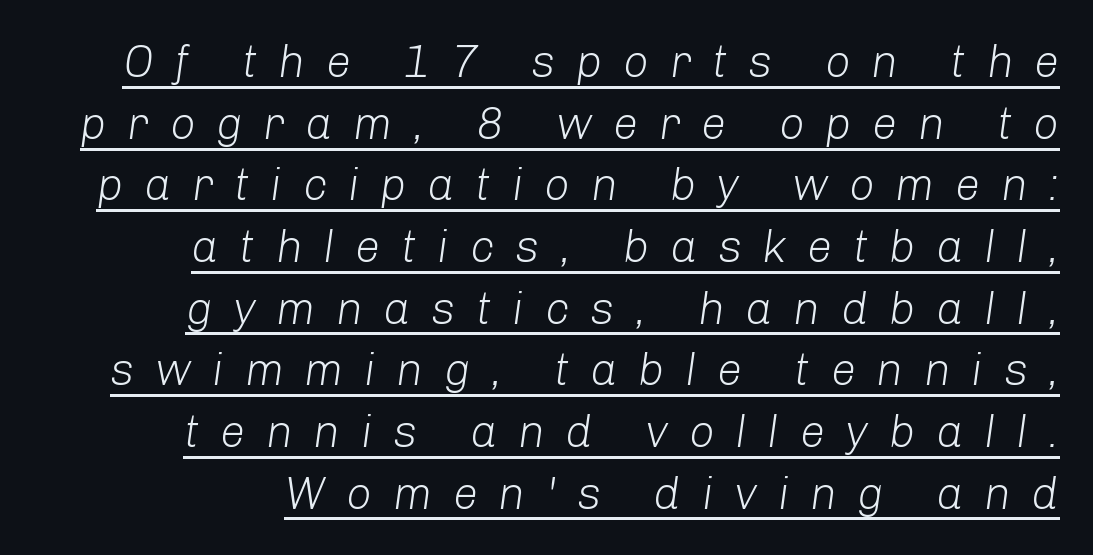
A quiet, ordinary-to-light weight characterises the typeface. Like a heading marked for emphasis, these lines bear an underscore. What stands out about the letter spacing? Its width — letters are far apart. A typesetter would call this leading conventional body-copy spacing.
